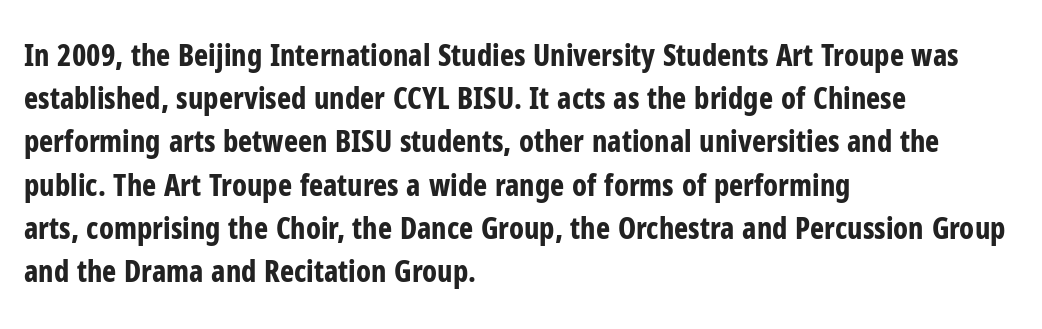
The specimen omits any rule beneath the text block's lines. These lines carry a lot of weight — the face is fully bold. These lines are composed in type without serifs. This sample keeps an unexceptional amount of space between lines. Do the characters align in a grid? No, the font is proportional.
